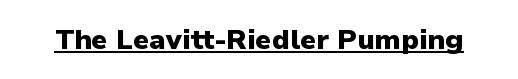
The image shows 28 px heavy sans-serif type, upright; set normal letter spacing, underlined; low stroke contrast and a medium x-height.
